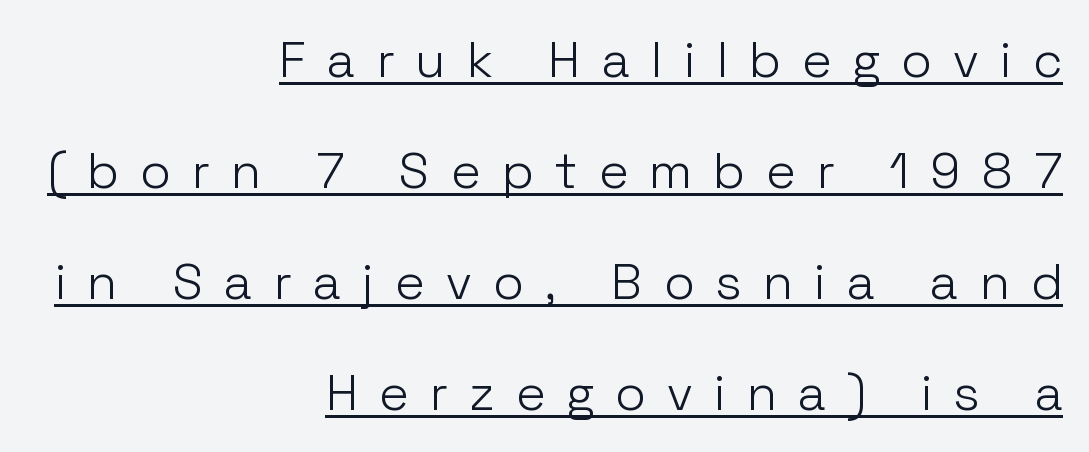
The tracking reads as deliberately expanded to a designer's eye. Does the type have serifs? No, each stem ends abruptly. Weight: regular or lighter. Varying glyph widths throughout — classic text-font behaviour. Has an underline been added? It has. A typesetter would mark this as roman, not italic.
